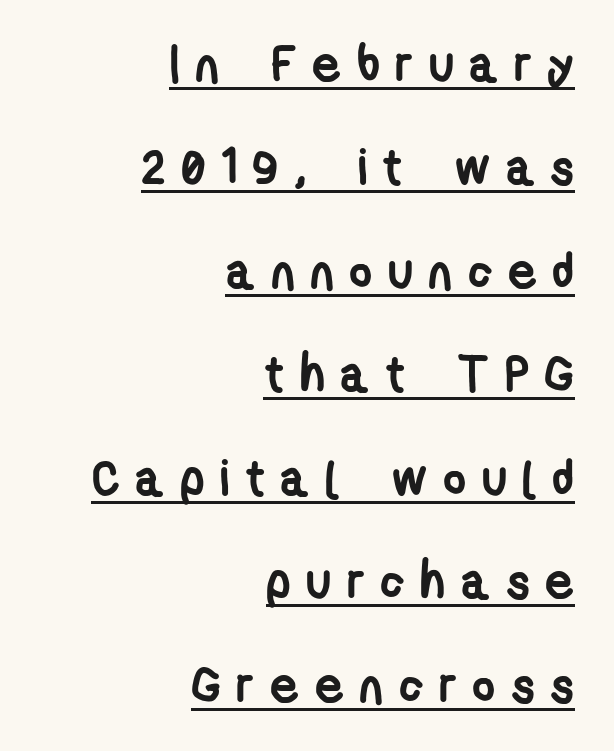
Q: Is the text bold? A: Yes.
Q: Is the typeface a serif or a sans-serif typeface? A: Sans-serif.
Q: Is the text underlined? A: Yes.
Q: How is the paragraph aligned? A: Right-aligned.
Q: Is the spacing between letters normal or unusually wide? A: Unusually wide.
Q: Is the spacing between lines tight, normal or loose? A: Loose.
Q: Width (condensed, normal, or wide)? A: Condensed.
Q: Stroke contrast? A: Low.
Q: x-height? A: Medium.
Q: Monospaced? A: No.
